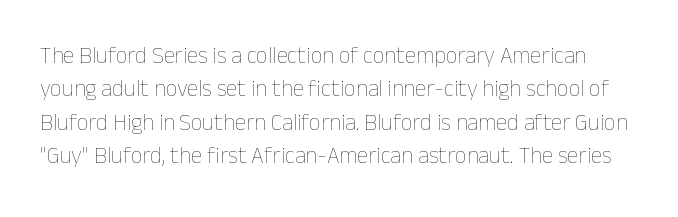
The image shows 23 px text type, upright; set normal line spacing (1.45x), normal letter spacing, not underlined.
